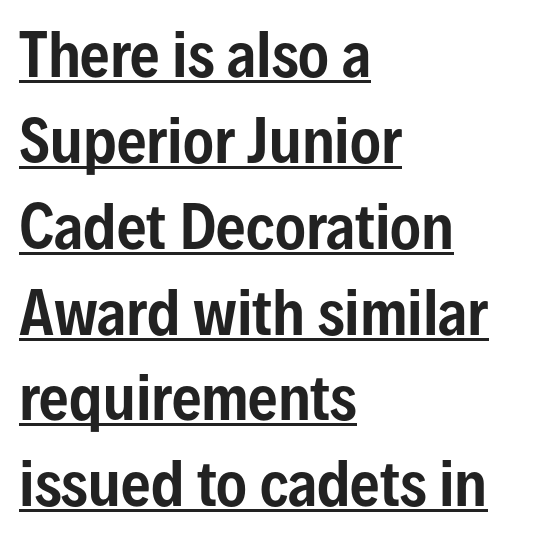
Q: Is the text italic (slanted)? A: No, it is upright.
Q: Is the typeface a serif or a sans-serif typeface? A: Sans-serif.
Q: Is the text underlined? A: Yes.
Q: How is the paragraph aligned? A: Left-aligned.
Q: Is the spacing between letters normal or unusually wide? A: Normal.
Q: Is the spacing between lines tight, normal or loose? A: Normal.
Q: Width (condensed, normal, or wide)? A: Condensed.
Q: Stroke contrast? A: Low.
Q: x-height? A: Medium.
Q: Monospaced? A: No.
